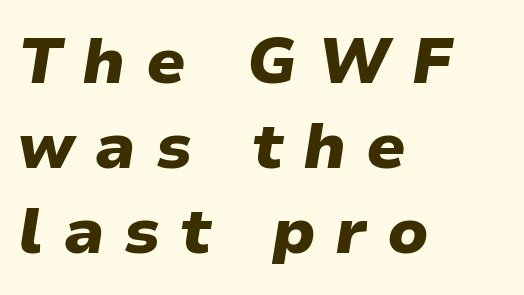
Anything drawn beneath the words? Only blank space. What's the leading like? Ordinary, nothing unusual. Caption: bold face, heavy strokes. The rag falls on the right side of this text block.
